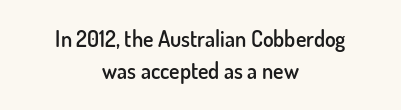
The image shows 22 px text type, upright; set centered, normal line spacing (1.46x), normal letter spacing, not underlined.
